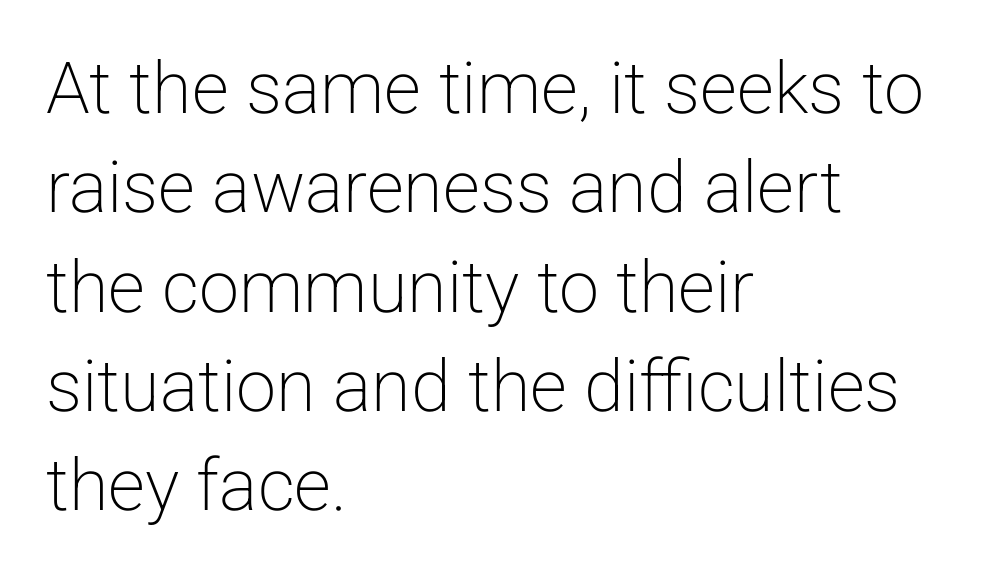
The image shows 72 px light sans-serif type, upright; set left-aligned, normal line spacing (1.38x), normal letter spacing, not underlined; low stroke contrast and a medium x-height.
